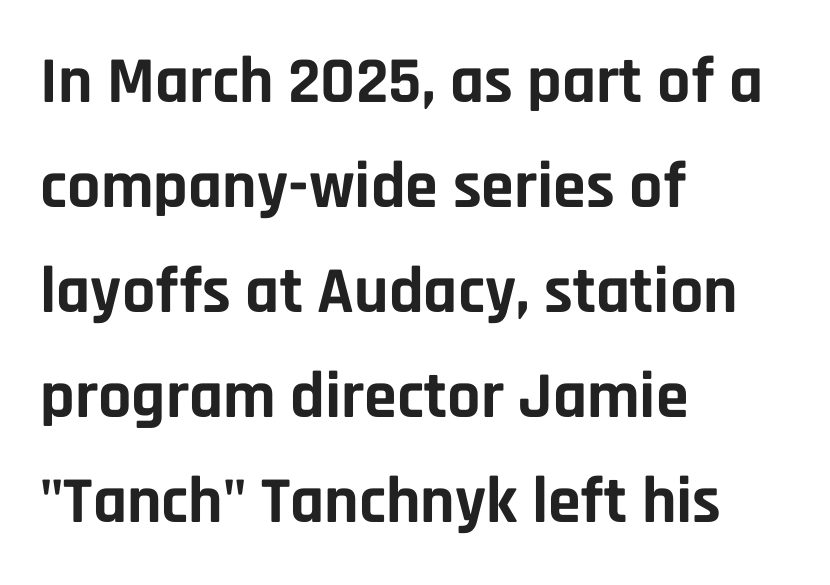
The image shows 66 px bold sans-serif type, upright; set left-aligned, normal line spacing (1.59x), normal letter spacing, not underlined; low stroke contrast and a large x-height.
